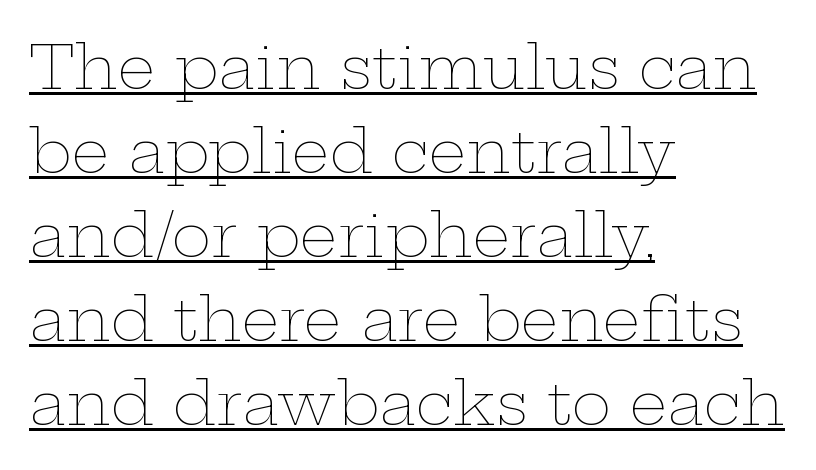
{"italic": "no", "bold": "no", "weight": "thin", "width": "wide", "stroke_contrast": "low", "x_height": "medium", "monospaced": "no", "underline": "yes", "align": "left", "line_spacing": "normal", "line_spacing_ratio": 1.4, "letter_spacing": "normal", "letter_spacing_em": 0.0, "glyph_px": 60}
